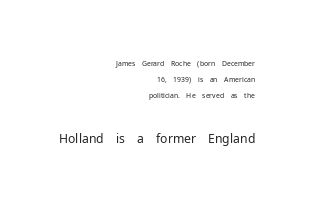
Q: Is the text bold? A: No.
Q: Is the text italic (slanted)? A: No, it is upright.
Q: Is the text underlined? A: No.
Q: How is the paragraph aligned? A: Right-aligned.
Q: Is the spacing between letters normal or unusually wide? A: Normal.
Q: Is the spacing between lines tight, normal or loose? A: Tight.
Q: Which block of text is set in a larger size, the first (top) or the second (bottom)? A: The second (bottom) one.
